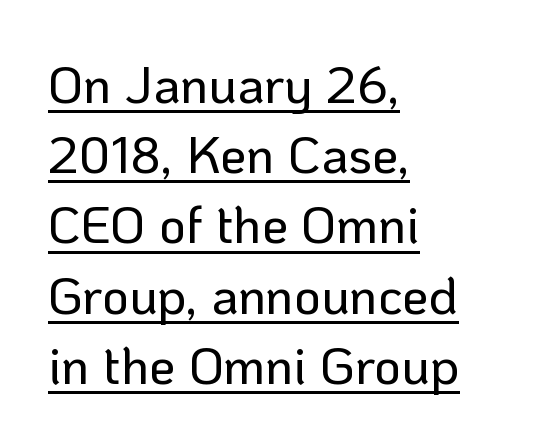
{"serif": "no", "italic": "no", "width": "normal", "stroke_contrast": "low", "x_height": "medium", "monospaced": "no", "underline": "yes", "align": "left", "line_spacing": "normal", "line_spacing_ratio": 1.35, "letter_spacing": "normal", "letter_spacing_em": 0.0, "glyph_px": 52}
